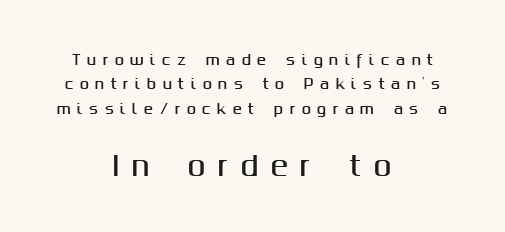
The letters are spread apart with noticeably loose tracking. Check under the words: just untouched page. If you squint, the bottom block still reads clearly — it's the larger of the two. The paragraph shown floats in the horizontal middle. Is there any slant? The stems are plumb.
